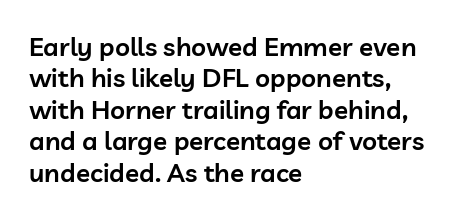
{"italic": "no", "bold": "semi", "underline": "no", "align": "left", "line_spacing_ratio": 1.21, "letter_spacing": "normal", "letter_spacing_em": 0.0, "glyph_px": 26}
